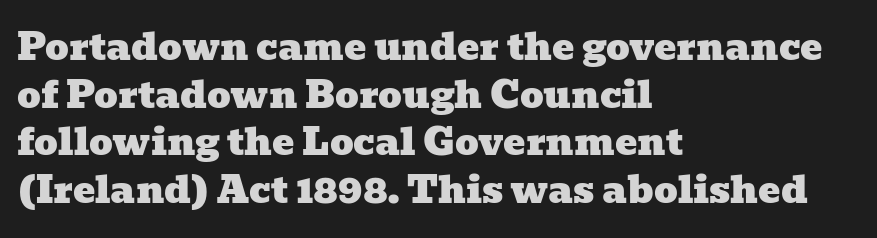
{"serif": "yes", "width": "wide", "stroke_contrast": "low", "x_height": "medium", "monospaced": "no", "underline": "no", "align": "left", "line_spacing": "normal", "line_spacing_ratio": 1.29, "letter_spacing": "normal", "letter_spacing_em": 0.0, "glyph_px": 37}
